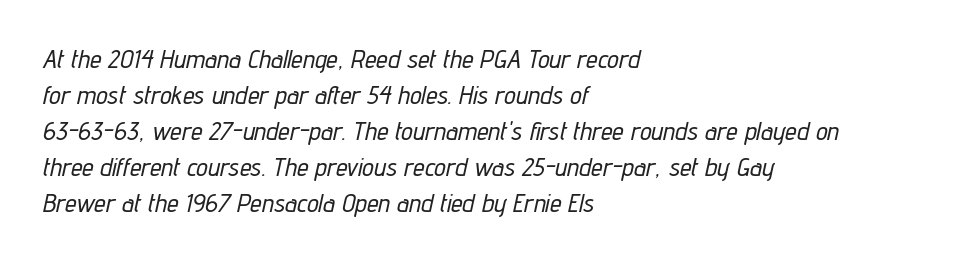
Honestly, the row spacing looks completely unremarkable. Descenders are the only things crossing below the line. The axis of the letterforms is tilted away from vertical. Horizontal alignment here is leftward, the default for most running prose.
